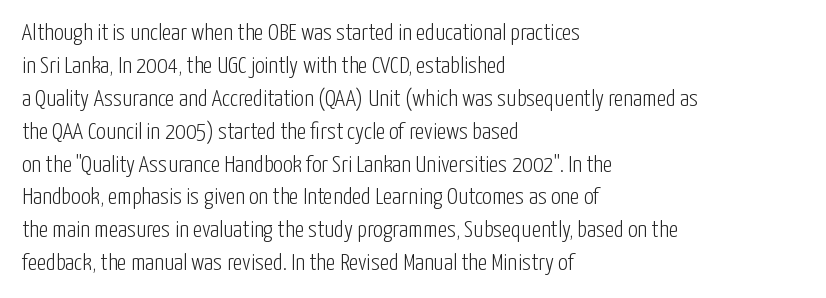
{"italic": "no", "bold": "no", "underline": "no", "align": "left", "line_spacing": "normal", "line_spacing_ratio": 1.37, "letter_spacing": "normal", "letter_spacing_em": 0.0, "glyph_px": 24}
